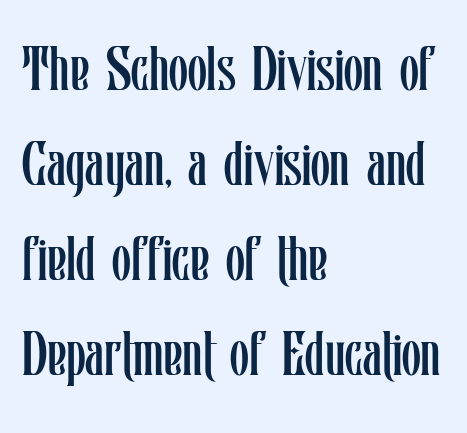
The image shows 62 px regular-weight, condensed type, upright; set left-aligned, normal line spacing (1.53x), normal letter spacing, not underlined; low stroke contrast and a medium x-height.
